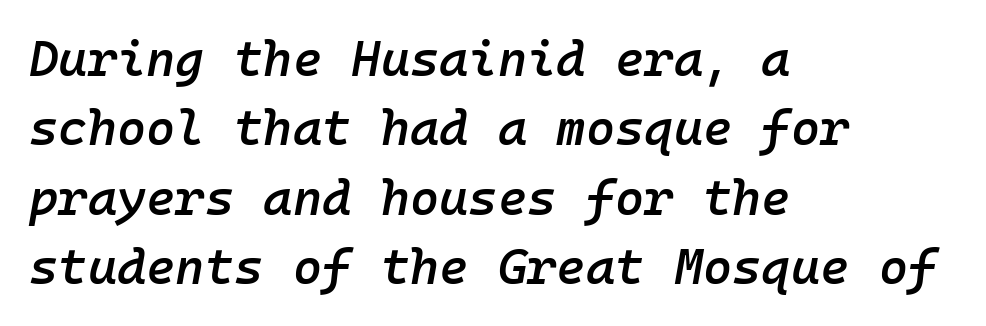
The image shows 50 px semibold type, italic (leaning right), monospaced; set left-aligned, normal line spacing (1.39x), normal letter spacing, not underlined; low stroke contrast and a medium x-height.
